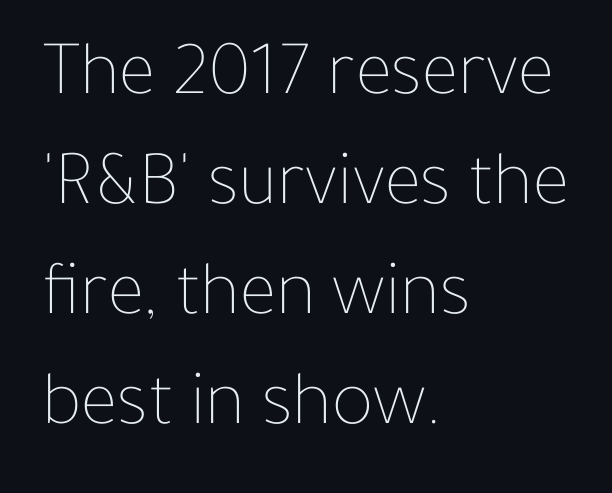
{"italic": "no", "bold": "no", "weight": "thin", "width": "normal", "stroke_contrast": "low", "x_height": "medium", "monospaced": "no", "underline": "no", "align": "left", "line_spacing": "normal", "line_spacing_ratio": 1.41, "letter_spacing": "normal", "letter_spacing_em": 0.0, "glyph_px": 78}
